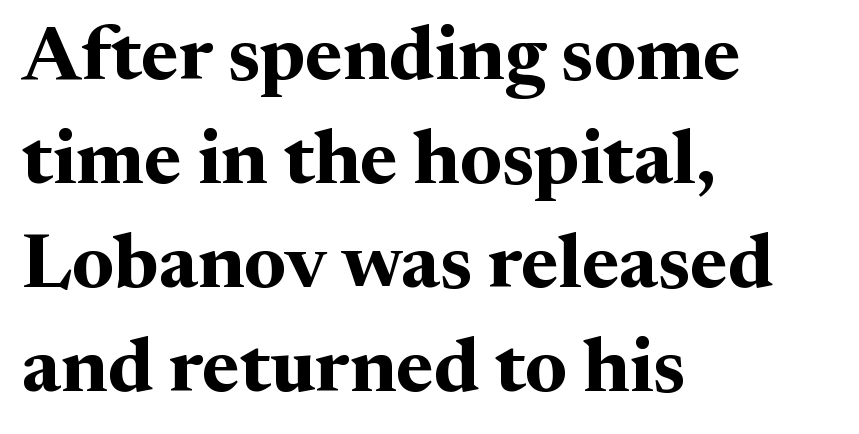
The image shows 77 px bold serif type, upright; set left-aligned, normal line spacing (1.35x), normal letter spacing, not underlined; medium stroke contrast and a medium x-height.
